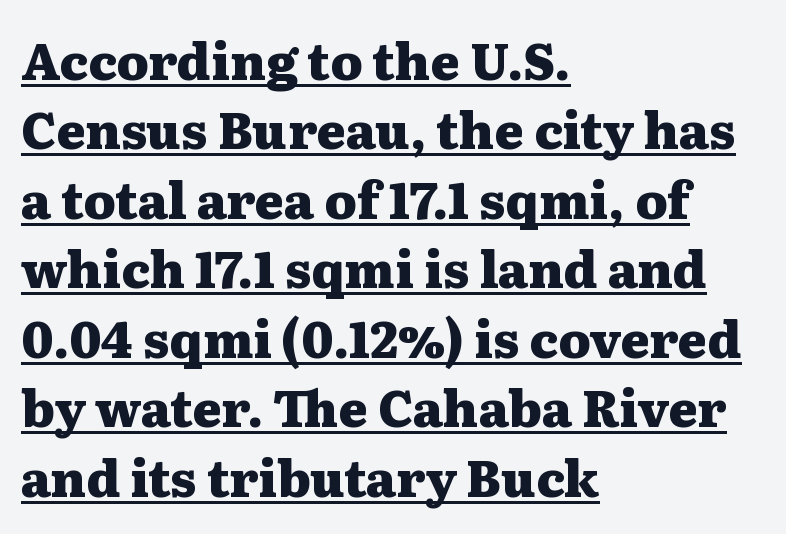
Q: Is the text bold? A: Yes.
Q: Is the text italic (slanted)? A: No, it is upright.
Q: Is the typeface a serif or a sans-serif typeface? A: Serif.
Q: Is the text underlined? A: Yes.
Q: How is the paragraph aligned? A: Left-aligned.
Q: Is the spacing between letters normal or unusually wide? A: Normal.
Q: Is the spacing between lines tight, normal or loose? A: Normal.
Q: Width (condensed, normal, or wide)? A: Wide.
Q: Stroke contrast? A: Medium.
Q: x-height? A: Medium.
Q: Monospaced? A: No.
